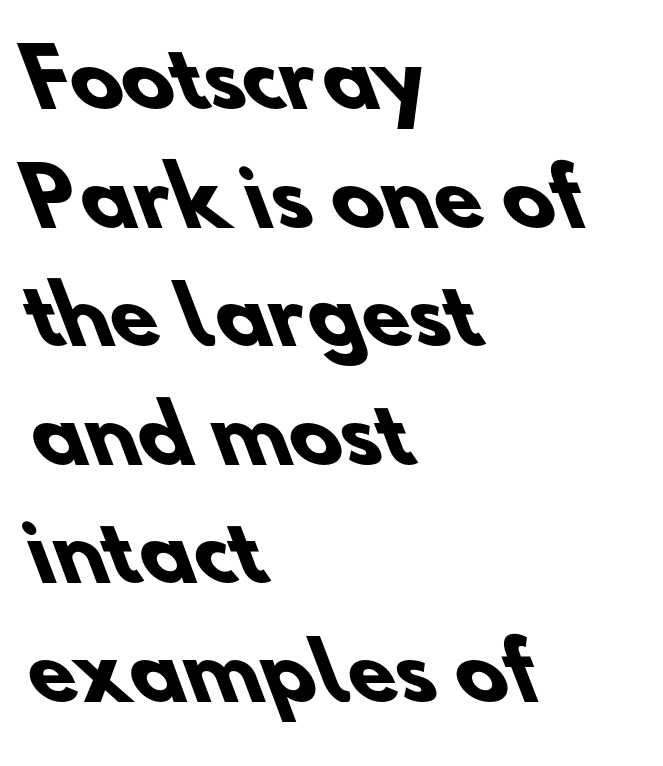
Rule under the text: the space is simply empty. Character widths vary here, with narrow letters taking less room than wide ones. What's the leading like? Ordinary, nothing unusual. Each line starts at the same left margin while the right side varies. Caption: bold face, heavy strokes.
